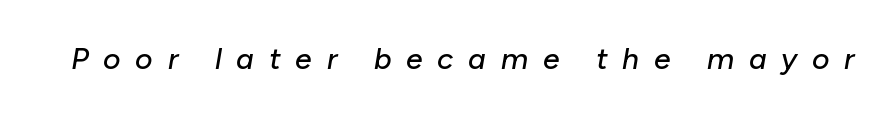
Q: Is the text italic (slanted)? A: Yes, it leans right by about 10 degrees.
Q: Is the text underlined? A: No.
Q: Is the spacing between letters normal or unusually wide? A: Unusually wide.
Q: Width (condensed, normal, or wide)? A: Normal.
Q: Stroke contrast? A: Low.
Q: x-height? A: Medium.
Q: Monospaced? A: No.
